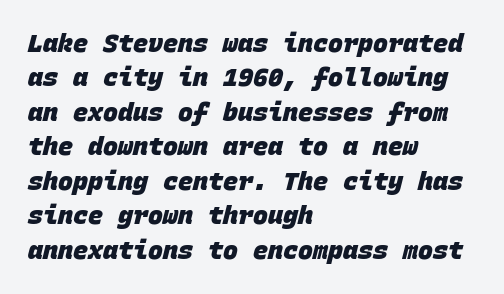
Typeset ragged right — the left edge is the straight one. I'd describe the lettering as bold — thick and assertive. The space between consecutive lines is moderate. A clean baseline with only descenders dipping below it. A typesetter would call this zero additional tracking.
